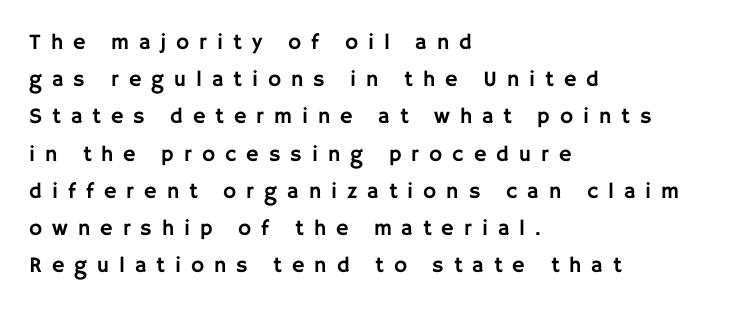
Plain, unruled lines of type. Alignment: flush left. Whoever set this chose a conventional vertical rhythm. The letters are spread apart with noticeably loose tracking. The letters stand straight up with perfectly vertical stems.
